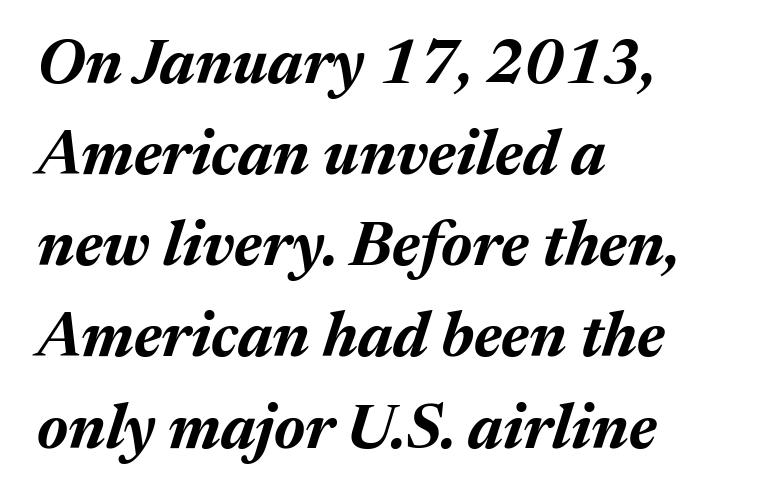
{"italic": "yes", "lean": "right", "slant_degrees": 17, "bold": "yes", "weight": "bold", "width": "normal", "stroke_contrast": "medium", "x_height": "medium", "monospaced": "no", "underline": "no", "align": "left", "line_spacing": "normal", "line_spacing_ratio": 1.47, "letter_spacing": "normal", "letter_spacing_em": 0.0, "glyph_px": 62}
